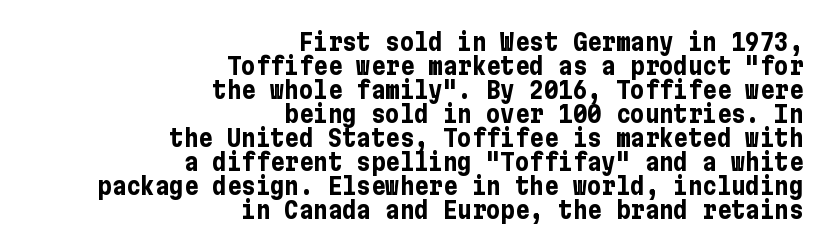
The image shows 24 px bold type, upright; set right-aligned, tight line spacing (1.0x), normal letter spacing, not underlined.
